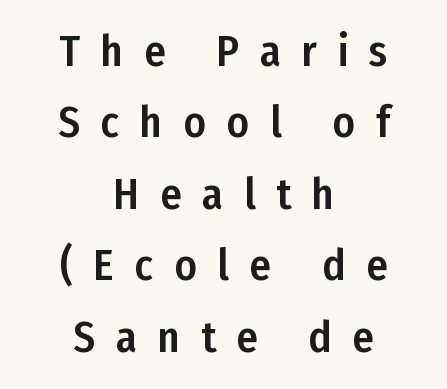
Are there feet on the stems? There aren't — it's a sans. You could not count columns in this text — the font is proportionally spaced. Letter spacing: wide. The type sits square on the baseline with zero lean.
